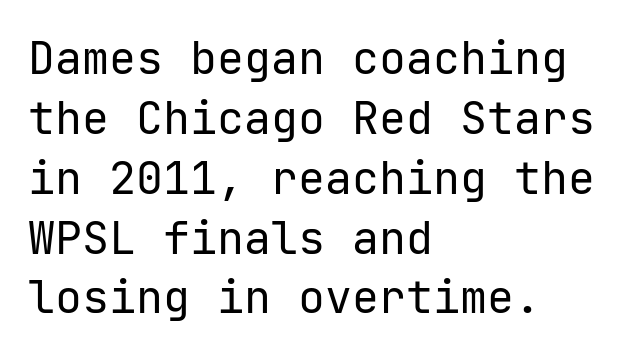
The characters display no serif detailing; their extremities are plain. In terms of letterspacing, this is plain default setting. Descender tails drop into unmarked territory. The passage shown stacks its lines at a standard gap. Where is the straight margin? On the left.
